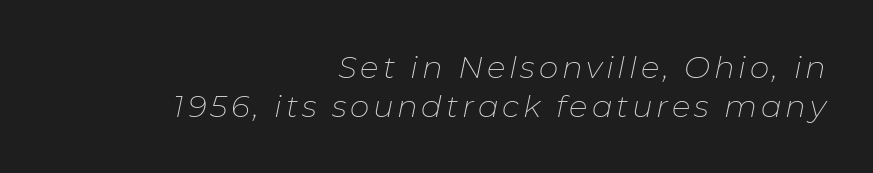
{"italic": "yes", "lean": "right", "slant_degrees": 11, "bold": "no", "weight": "thin", "width": "normal", "stroke_contrast": "low", "x_height": "medium", "monospaced": "no", "underline": "no", "align": "right", "line_spacing": "normal", "line_spacing_ratio": 1.27, "glyph_px": 31}
